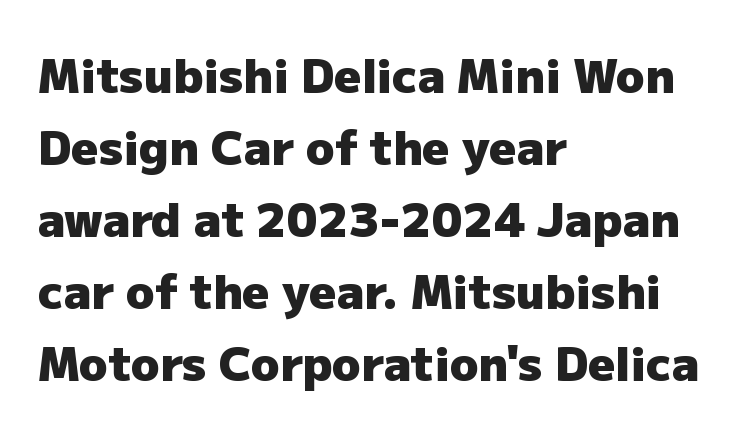
The image shows 47 px heavy sans-serif type, upright; set left-aligned, normal line spacing (1.53x), normal letter spacing, not underlined; low stroke contrast and a medium x-height.
